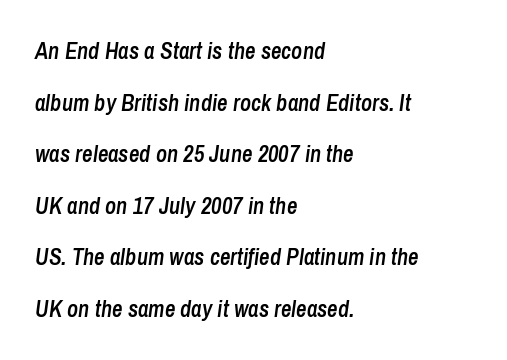
The image shows 23 px text type, italic (leaning right); set left-aligned, loose line spacing (2.24x), normal letter spacing, not underlined.
